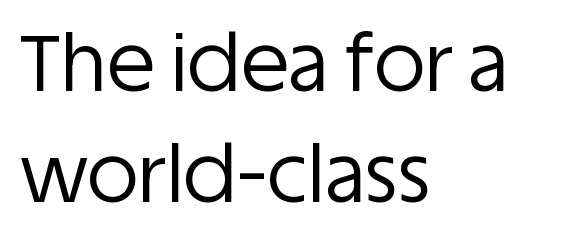
The image shows 79 px regular-weight sans-serif type, upright; set left-aligned, normal line spacing (1.4x), normal letter spacing, not underlined; low stroke contrast and a large x-height.
